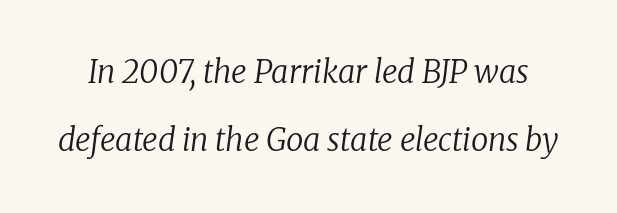
{"serif": "yes", "italic": "yes", "lean": "right", "slant_degrees": 8, "bold": "no", "weight": "regular", "width": "normal", "stroke_contrast": "low", "x_height": "medium", "monospaced": "no", "underline": "no", "line_spacing": "loose", "line_spacing_ratio": 2.2, "letter_spacing": "normal", "letter_spacing_em": 0.0, "glyph_px": 31}
